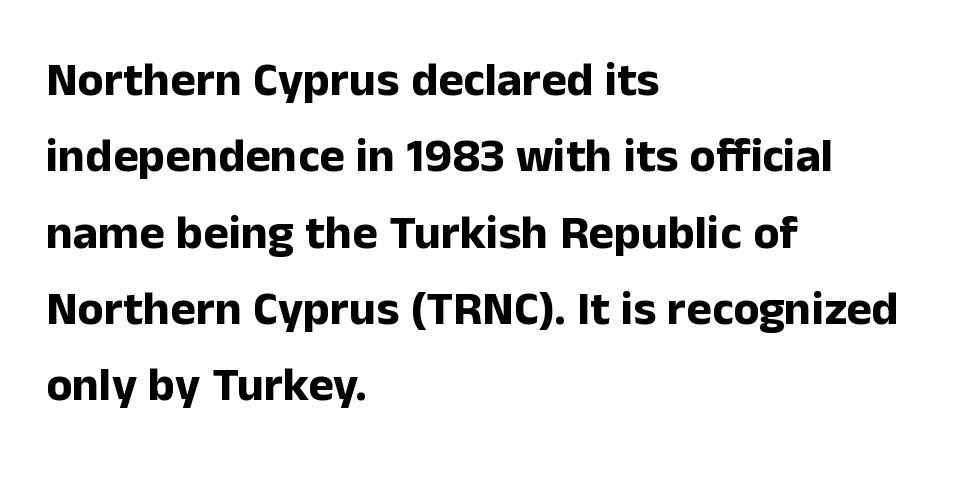
Typeset ragged right — the left edge is the straight one. Beneath every word, the page is bare. Here the designer chose a conventional face with non-uniform glyph widths. One glance says typical: line gaps are just what's usual. Summary of weight: heavy, a full bold.
